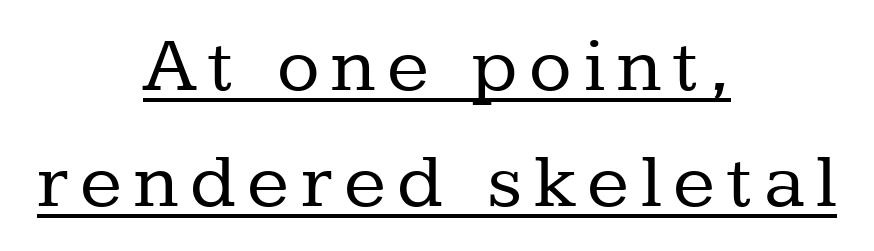
The image shows 78 px regular-weight serif type, upright; set centered, normal line spacing (1.49x), underlined; low stroke contrast and a medium x-height.
